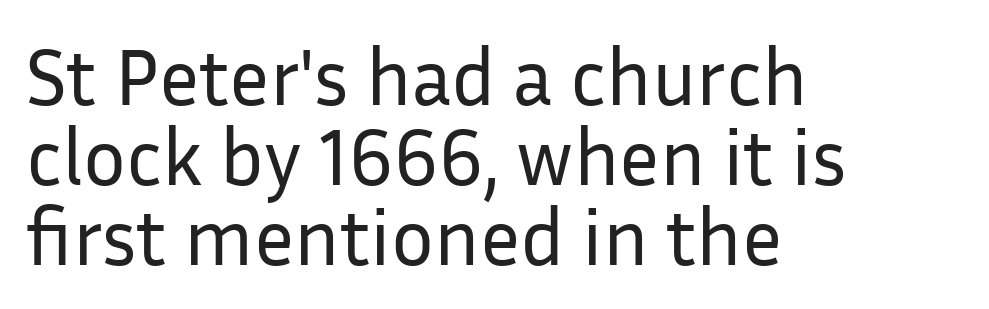
Think of a printed novel: that variable character pitch is what you see here. Underline: absent. Each stroke keeps to a modest, everyday thickness or less. The text block is weighted toward the left margin, trailing off unevenly rightward. No feet cap the strokes, marking this as sans-serif type. You can tell it's not italic because the verticals are truly vertical.
